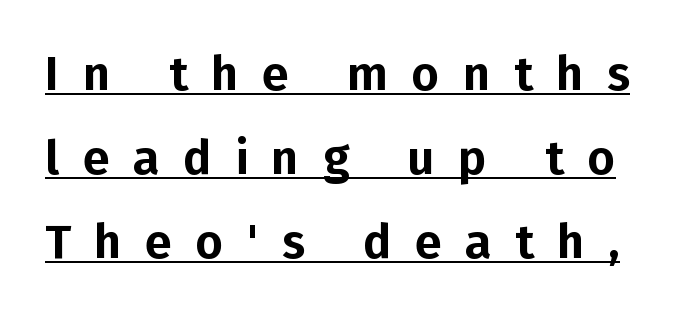
Q: Is the text italic (slanted)? A: No, it is upright.
Q: Is the typeface a serif or a sans-serif typeface? A: Sans-serif.
Q: Is the text underlined? A: Yes.
Q: Is the spacing between letters normal or unusually wide? A: Unusually wide.
Q: Width (condensed, normal, or wide)? A: Normal.
Q: Stroke contrast? A: Low.
Q: x-height? A: Medium.
Q: Monospaced? A: No.
